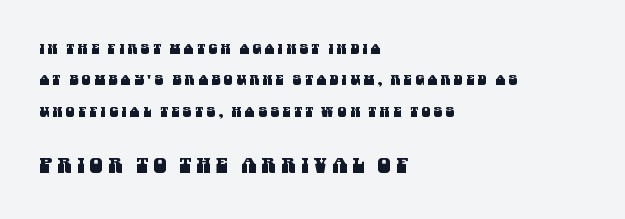
Q: Is the text underlined? A: No.
Q: How is the paragraph aligned? A: Left-aligned.
Q: Is the spacing between letters normal or unusually wide? A: Unusually wide.
Q: Is the spacing between lines tight, normal or loose? A: Loose.
Q: Which block of text is set in a larger size, the first (top) or the second (bottom)? A: The second (bottom) one.
